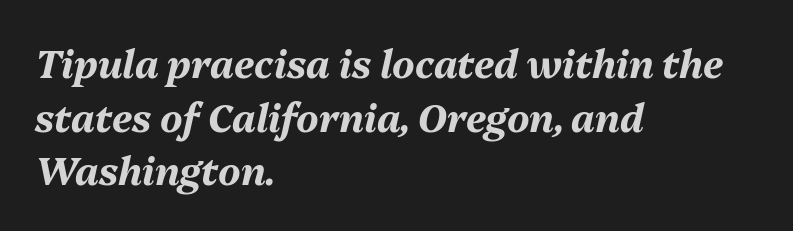
{"italic": "yes", "lean": "right", "slant_degrees": 13, "bold": "yes", "weight": "bold", "width": "normal", "stroke_contrast": "medium", "x_height": "medium", "monospaced": "no", "underline": "no", "align": "left", "line_spacing": "normal", "line_spacing_ratio": 1.41, "letter_spacing": "normal", "letter_spacing_em": 0.0, "glyph_px": 38}
